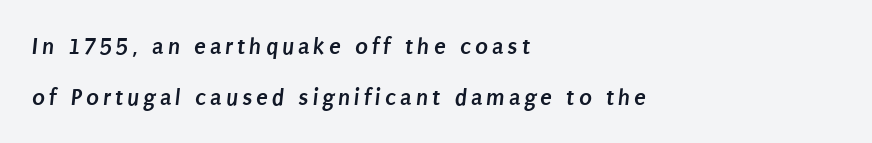
The image shows 24 px bold type; set left-aligned, loose line spacing (2.12x), not underlined.
